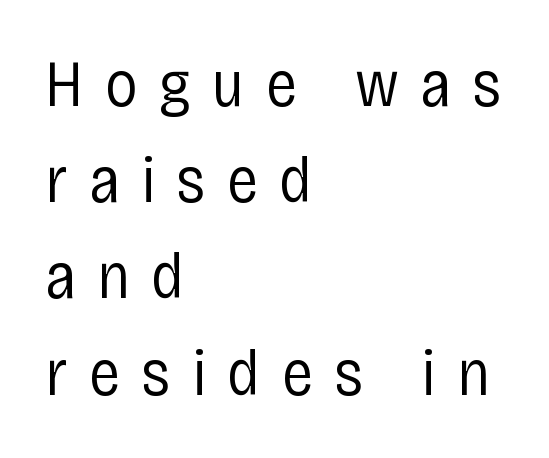
The image shows 65 px regular-weight, condensed sans-serif type, upright; set left-aligned, normal line spacing (1.48x), unusually wide letter spacing (+0.33 em), not underlined; low stroke contrast and a large x-height.
